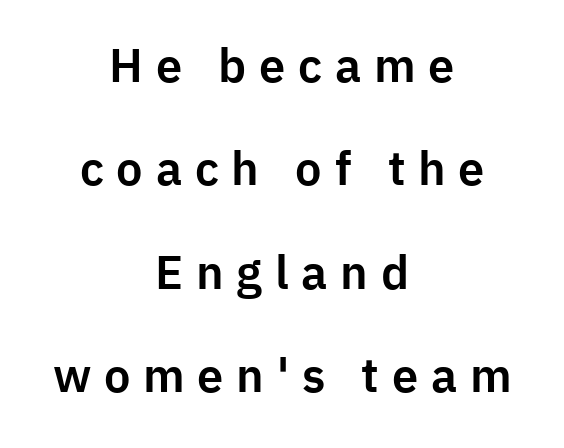
Q: Is the text italic (slanted)? A: No, it is upright.
Q: Is the typeface a serif or a sans-serif typeface? A: Sans-serif.
Q: Is the text underlined? A: No.
Q: How is the paragraph aligned? A: Centered.
Q: Is the spacing between letters normal or unusually wide? A: Unusually wide.
Q: Is the spacing between lines tight, normal or loose? A: Loose.
Q: Width (condensed, normal, or wide)? A: Normal.
Q: Stroke contrast? A: Low.
Q: x-height? A: Medium.
Q: Monospaced? A: No.
